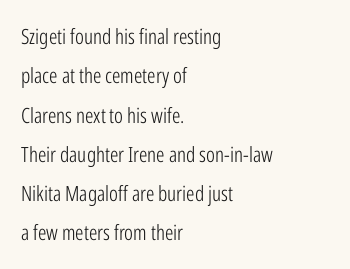
The image shows 21 px text type, upright; set left-aligned, line spacing 1.87x, normal letter spacing, not underlined.
